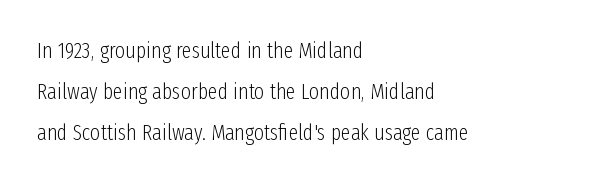
The image shows 22 px text type, upright; set left-aligned, line spacing 1.86x, normal letter spacing, not underlined.
